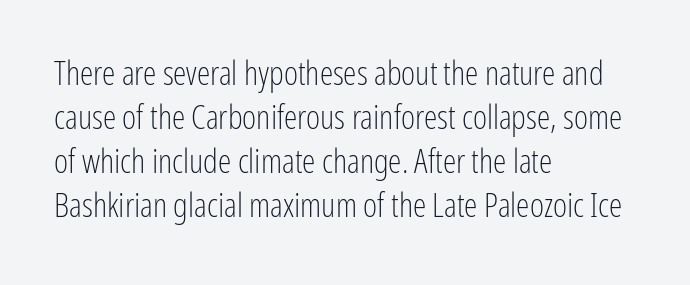
The image shows 34 px light, condensed sans-serif type, upright; set left-aligned, normal line spacing (1.29x), normal letter spacing, not underlined; low stroke contrast and a medium x-height.
